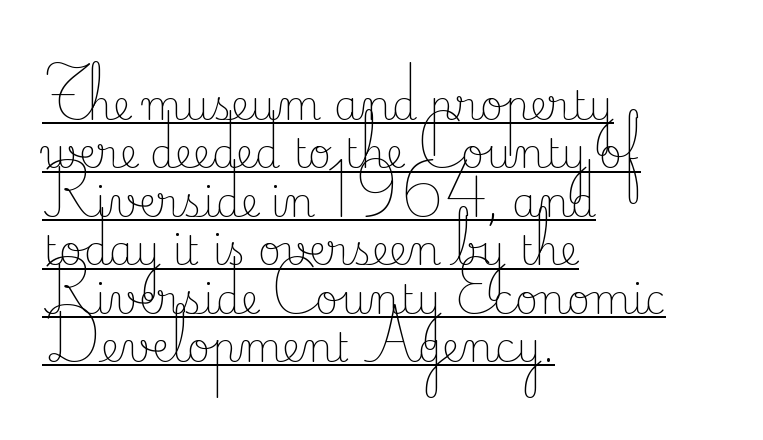
{"serif": "yes", "italic": "no", "bold": "no", "weight": "light", "width": "normal", "stroke_contrast": "low", "x_height": "small", "monospaced": "no", "underline": "yes", "align": "left", "line_spacing_ratio": 1.21, "letter_spacing": "normal", "letter_spacing_em": 0.0, "glyph_px": 40}
